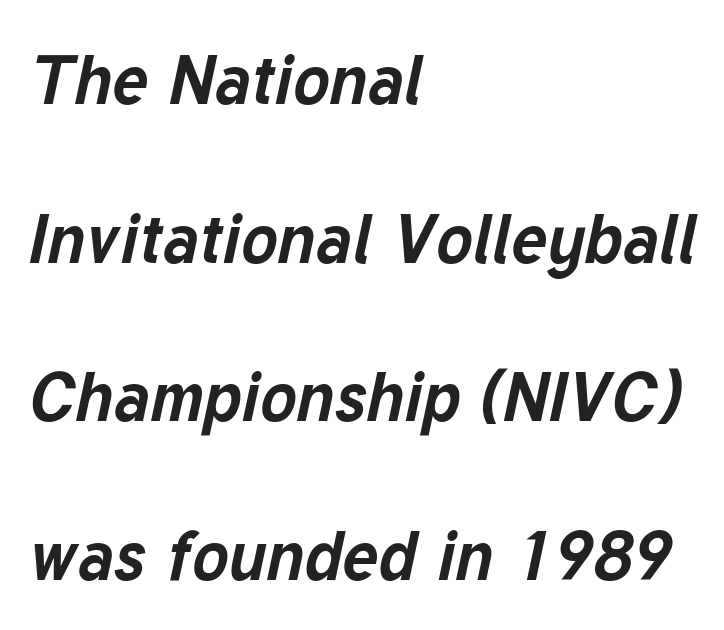
Q: Is the text bold? A: Yes.
Q: Is the text italic (slanted)? A: Yes, it leans right by about 12 degrees.
Q: Is the text underlined? A: No.
Q: How is the paragraph aligned? A: Left-aligned.
Q: Is the spacing between letters normal or unusually wide? A: Normal.
Q: Is the spacing between lines tight, normal or loose? A: Loose.
Q: Width (condensed, normal, or wide)? A: Normal.
Q: Stroke contrast? A: Low.
Q: x-height? A: Medium.
Q: Monospaced? A: No.
